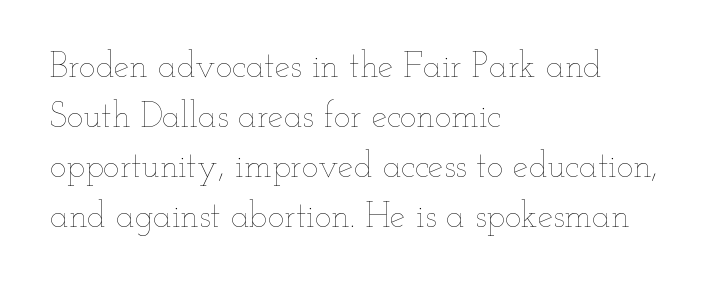
The image shows 35 px thin, wide type, upright; set left-aligned, normal line spacing (1.43x), normal letter spacing, not underlined; low stroke contrast and a small x-height.
